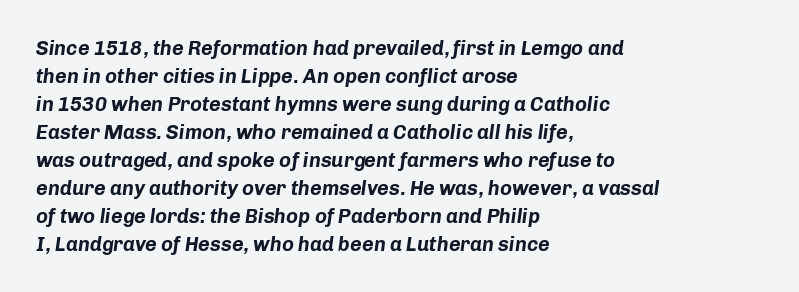
Q: Is the text bold? A: Yes.
Q: Is the text italic (slanted)? A: Yes, it leans right by about 8 degrees.
Q: Is the text underlined? A: No.
Q: How is the paragraph aligned? A: Left-aligned.
Q: Is the spacing between letters normal or unusually wide? A: Normal.
Q: Is the spacing between lines tight, normal or loose? A: Normal.
